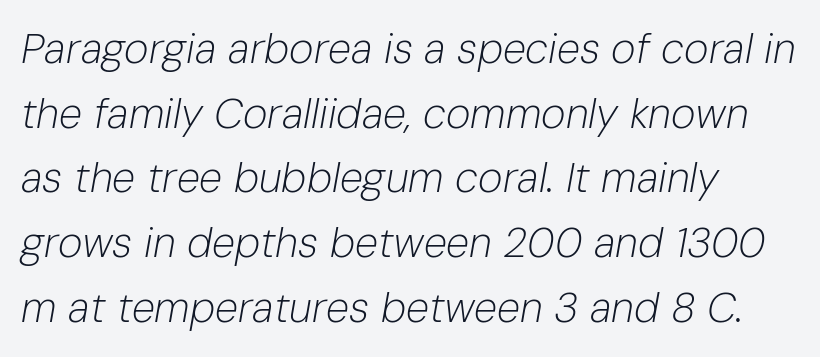
{"italic": "yes", "lean": "right", "slant_degrees": 10, "bold": "no", "weight": "light", "width": "normal", "stroke_contrast": "low", "x_height": "medium", "monospaced": "no", "underline": "no", "align": "left", "line_spacing": "normal", "line_spacing_ratio": 1.54, "letter_spacing": "normal", "letter_spacing_em": 0.0, "glyph_px": 42}
